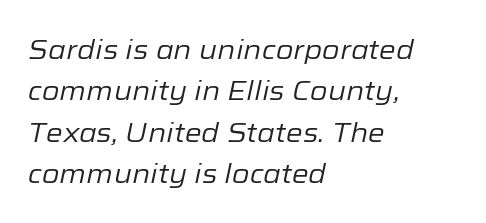
The image shows 27 px text type, italic (leaning right); set left-aligned, normal line spacing (1.53x), normal letter spacing, not underlined.
